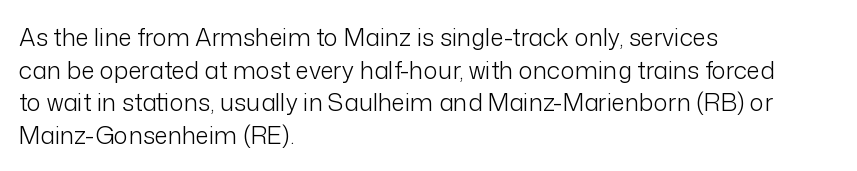
Q: Is the text bold? A: No.
Q: Is the text italic (slanted)? A: No, it is upright.
Q: Is the text underlined? A: No.
Q: How is the paragraph aligned? A: Left-aligned.
Q: Is the spacing between letters normal or unusually wide? A: Normal.
Q: Is the spacing between lines tight, normal or loose? A: Normal.
